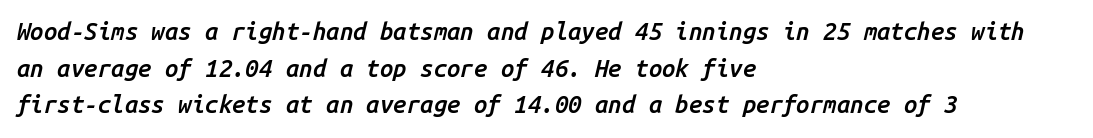
Q: Is the text bold? A: Semi-bold.
Q: Is the text italic (slanted)? A: Yes, it leans right by about 14 degrees.
Q: Is the text underlined? A: No.
Q: How is the paragraph aligned? A: Left-aligned.
Q: Is the spacing between letters normal or unusually wide? A: Normal.
Q: Is the spacing between lines tight, normal or loose? A: Normal.
